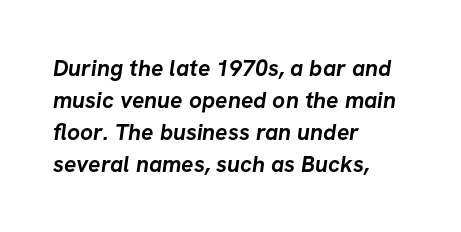
The image shows 23 px bold type; set left-aligned, normal line spacing (1.39x), normal letter spacing, not underlined.
